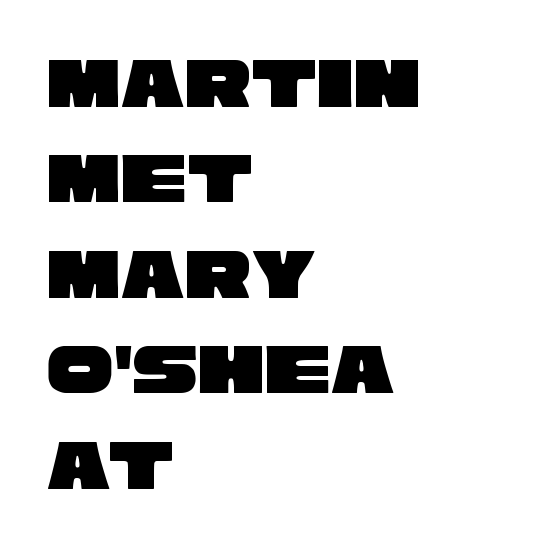
Q: Is the typeface a serif or a sans-serif typeface? A: Sans-serif.
Q: Is the text underlined? A: No.
Q: How is the paragraph aligned? A: Left-aligned.
Q: Is the spacing between letters normal or unusually wide? A: Normal.
Q: Is the spacing between lines tight, normal or loose? A: Normal.
Q: Width (condensed, normal, or wide)? A: Wide.
Q: Stroke contrast? A: Low.
Q: x-height? A: Large.
Q: Monospaced? A: No.
